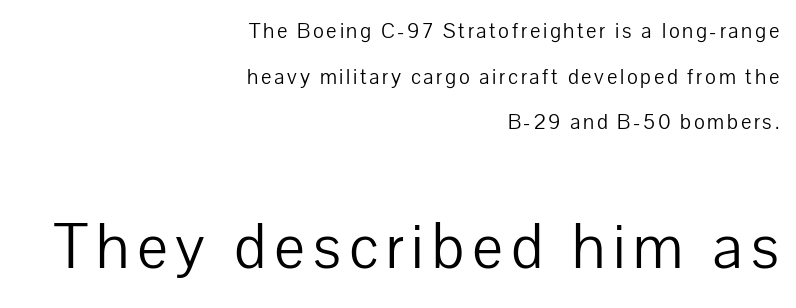
{"serif": "no", "italic": "no", "bold": "no", "weight": "light", "width": "normal", "stroke_contrast": "low", "x_height": "medium", "monospaced": "no", "underline": "no", "align": "right", "line_spacing": "loose", "line_spacing_ratio": 2.07, "larger_block": "second", "size_ratio": 2.95, "glyph_px": 65}
